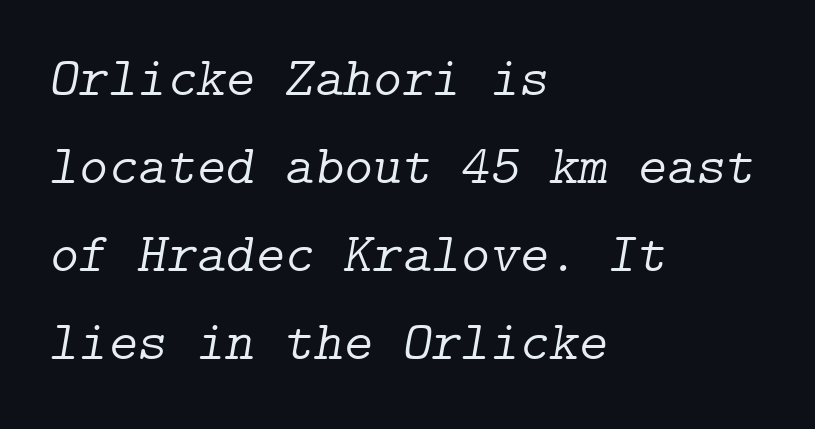
{"serif": "yes", "italic": "yes", "lean": "right", "slant_degrees": 9, "bold": "no", "weight": "light", "width": "normal", "stroke_contrast": "low", "x_height": "medium", "underline": "no", "align": "left", "line_spacing": "normal", "line_spacing_ratio": 1.57, "letter_spacing": "normal", "letter_spacing_em": 0.0, "glyph_px": 56}
